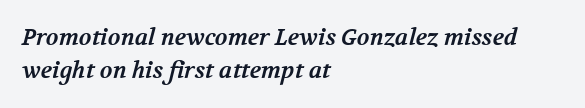
Q: Is the text bold? A: Yes.
Q: Is the text underlined? A: No.
Q: How is the paragraph aligned? A: Left-aligned.
Q: Is the spacing between letters normal or unusually wide? A: Normal.
Q: Is the spacing between lines tight, normal or loose? A: Normal.
